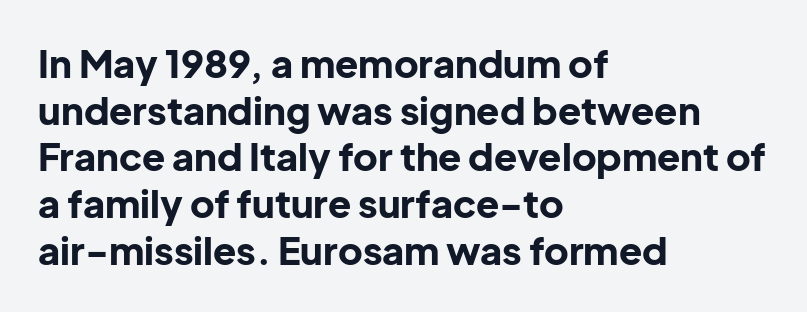
The specimen reads as upright at a glance. Unmarked baselines from the first word to the last. There is no visible air inserted between adjacent glyphs. Is this a fixed-width face? No — the glyphs have proportional, varying widths.
